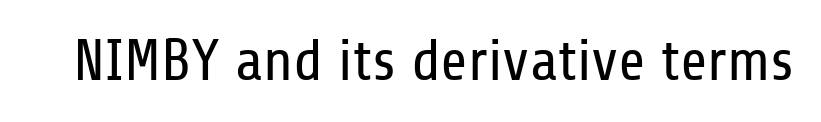
{"serif": "no", "italic": "no", "bold": "no", "weight": "regular", "width": "condensed", "stroke_contrast": "low", "x_height": "medium", "monospaced": "no", "underline": "no", "letter_spacing": "normal", "letter_spacing_em": 0.0, "glyph_px": 59}
